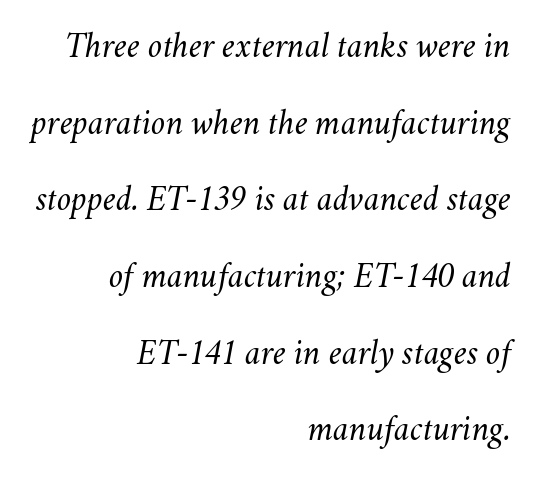
Glance below the letters and you will spot only blank space. Reading down the block, your eye finds every line finishing at a fixed right position. The weight would be labelled regular, book, light, or lighter still. Words appear dense and cohesive because spacing is normal. The rendering applies a slant to the glyphs. Note the varied advance widths — an 'i' is clearly narrower than an 'm'.
